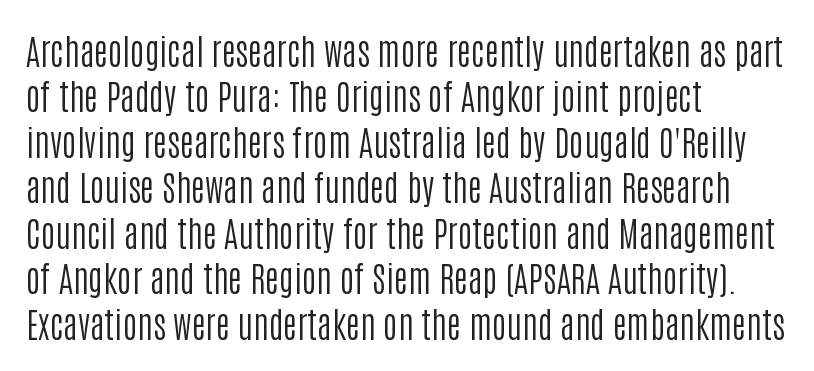
{"serif": "no", "italic": "no", "bold": "no", "weight": "regular", "width": "condensed", "stroke_contrast": "low", "x_height": "large", "monospaced": "no", "underline": "no", "align": "left", "line_spacing": "normal", "line_spacing_ratio": 1.3, "letter_spacing": "normal", "letter_spacing_em": 0.0, "glyph_px": 35}
